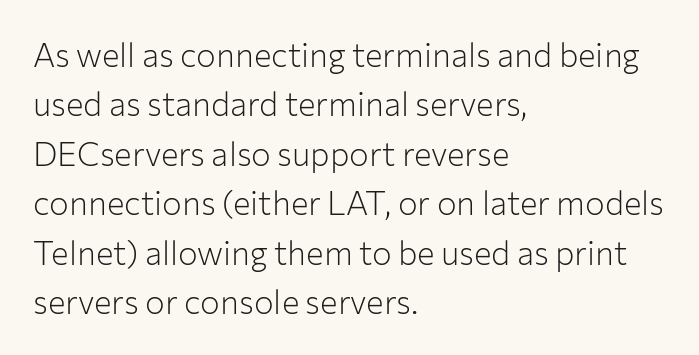
The image shows 33 px light sans-serif type, upright; set left-aligned, normal line spacing (1.5x), normal letter spacing, not underlined; low stroke contrast and a medium x-height.
